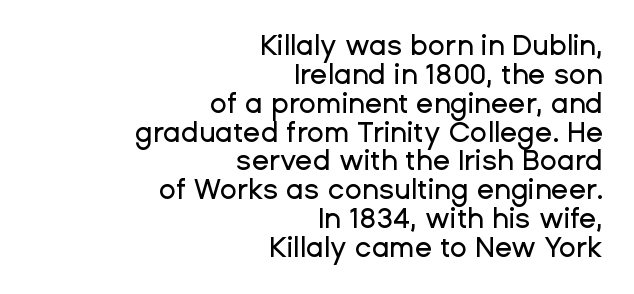
{"serif": "no", "italic": "no", "width": "normal", "stroke_contrast": "low", "x_height": "medium", "monospaced": "no", "underline": "no", "align": "right", "line_spacing": "tight", "line_spacing_ratio": 1.03, "letter_spacing": "normal", "letter_spacing_em": 0.0, "glyph_px": 28}
